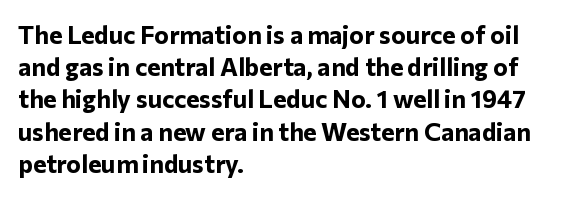
{"italic": "no", "bold": "yes", "underline": "no", "align": "left", "line_spacing": "normal", "line_spacing_ratio": 1.29, "letter_spacing": "normal", "letter_spacing_em": 0.0, "glyph_px": 25}
